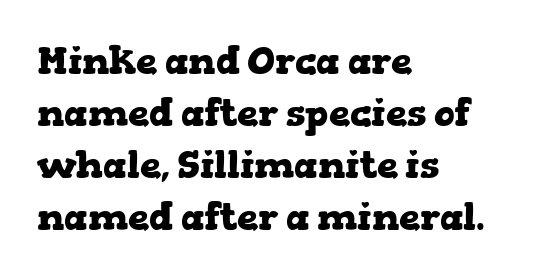
Q: Is the text bold? A: Yes.
Q: Is the text italic (slanted)? A: No, it is upright.
Q: Is the typeface a serif or a sans-serif typeface? A: Serif.
Q: Is the text underlined? A: No.
Q: How is the paragraph aligned? A: Left-aligned.
Q: Is the spacing between letters normal or unusually wide? A: Normal.
Q: Is the spacing between lines tight, normal or loose? A: Normal.
Q: Width (condensed, normal, or wide)? A: Wide.
Q: Stroke contrast? A: Low.
Q: x-height? A: Medium.
Q: Monospaced? A: No.
